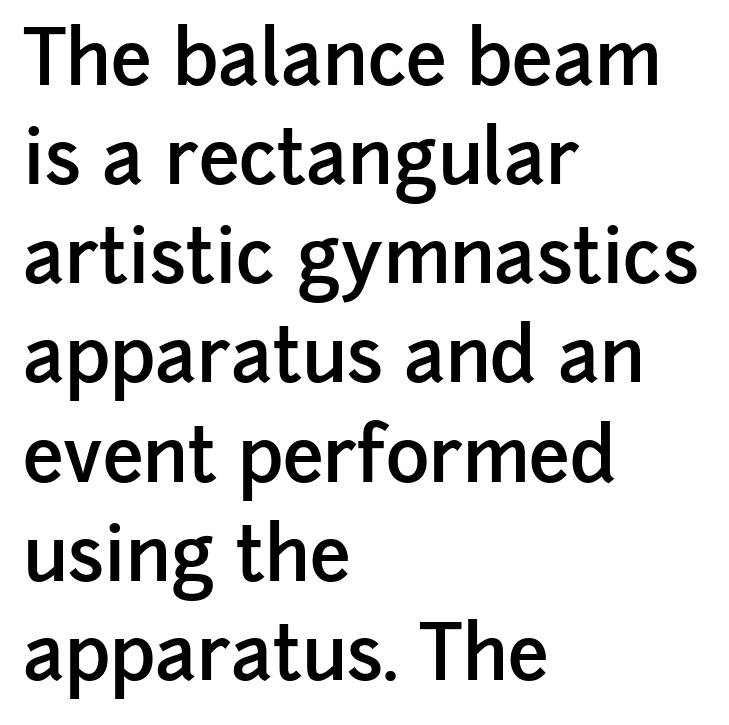
Q: Is the text bold? A: Semi-bold.
Q: Is the text italic (slanted)? A: No, it is upright.
Q: Is the typeface a serif or a sans-serif typeface? A: Sans-serif.
Q: Is the text underlined? A: No.
Q: How is the paragraph aligned? A: Left-aligned.
Q: Is the spacing between letters normal or unusually wide? A: Normal.
Q: Is the spacing between lines tight, normal or loose? A: Normal.
Q: Width (condensed, normal, or wide)? A: Normal.
Q: Stroke contrast? A: Low.
Q: x-height? A: Medium.
Q: Monospaced? A: No.
